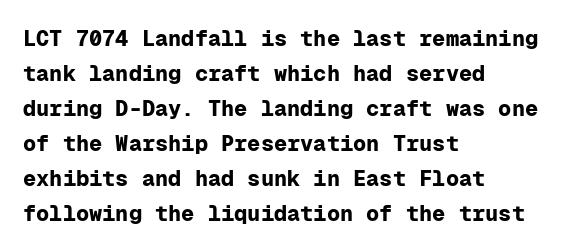
The image shows 22 px bold type, upright; set left-aligned, normal line spacing (1.59x), normal letter spacing, not underlined.
